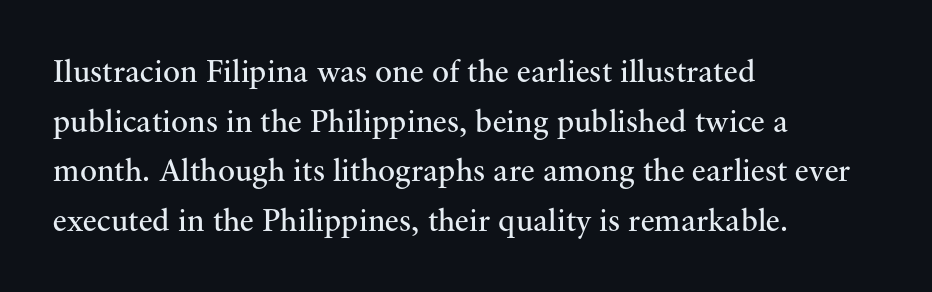
{"serif": "yes", "italic": "no", "bold": "no", "weight": "regular", "width": "normal", "stroke_contrast": "medium", "x_height": "small", "monospaced": "no", "underline": "no", "align": "left", "line_spacing": "normal", "line_spacing_ratio": 1.55, "letter_spacing": "normal", "letter_spacing_em": 0.0, "glyph_px": 32}
